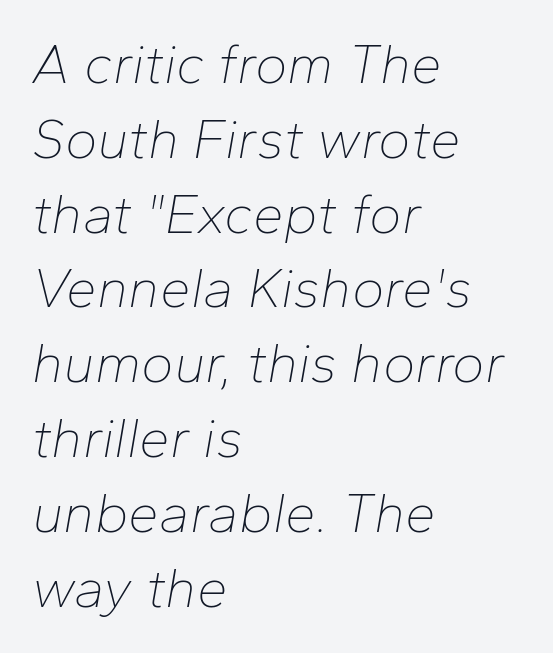
{"italic": "yes", "lean": "right", "slant_degrees": 10, "bold": "no", "weight": "thin", "width": "normal", "stroke_contrast": "low", "x_height": "medium", "monospaced": "no", "underline": "no", "align": "left", "line_spacing": "normal", "line_spacing_ratio": 1.36, "letter_spacing": "normal", "letter_spacing_em": 0.0, "glyph_px": 55}
